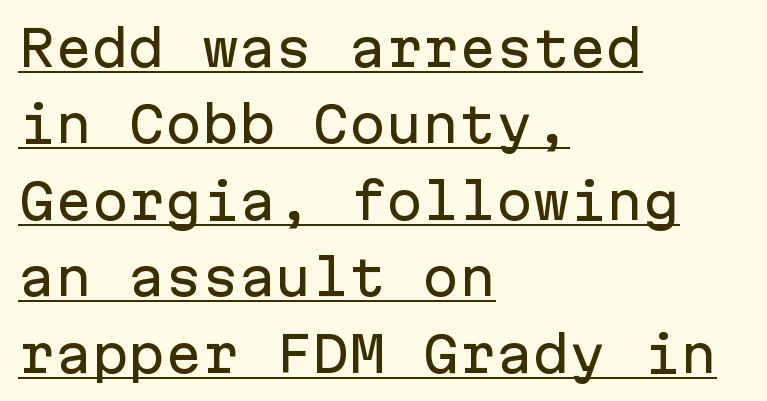
Q: Is the text italic (slanted)? A: No, it is upright.
Q: Is the typeface a serif or a sans-serif typeface? A: Sans-serif.
Q: Is the text underlined? A: Yes.
Q: How is the paragraph aligned? A: Left-aligned.
Q: Is the spacing between letters normal or unusually wide? A: Normal.
Q: Is the spacing between lines tight, normal or loose? A: Normal.
Q: Width (condensed, normal, or wide)? A: Normal.
Q: Stroke contrast? A: Low.
Q: x-height? A: Medium.
Q: Monospaced? A: Yes.
